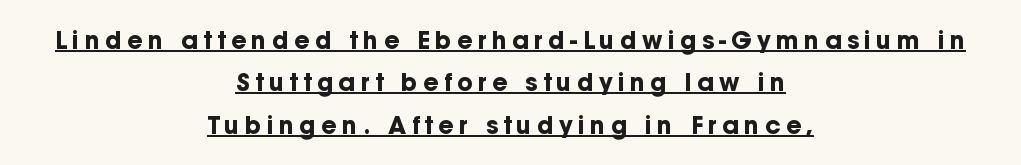
{"italic": "no", "bold": "yes", "underline": "yes", "align": "center", "line_spacing_ratio": 1.77, "letter_spacing": "wide", "letter_spacing_em": 0.22, "glyph_px": 24}
